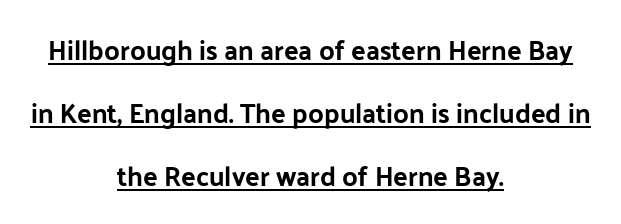
Q: Is the text italic (slanted)? A: No, it is upright.
Q: Is the text underlined? A: Yes.
Q: How is the paragraph aligned? A: Centered.
Q: Is the spacing between letters normal or unusually wide? A: Normal.
Q: Is the spacing between lines tight, normal or loose? A: Loose.
